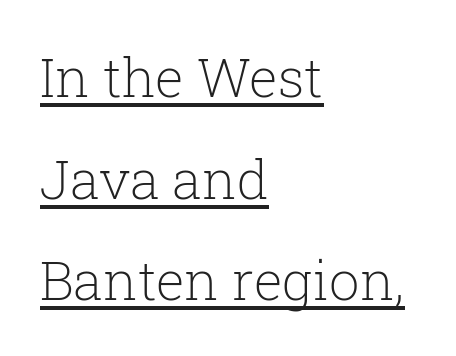
Check where the strokes stop: tiny serifs finish them off. Every row of glyphs begins at an identical x-position on the left. Students, note that the glyphs here touch the page at normal intervals. This is the regular roman posture of the typeface. Is the stroke heavy? The answer is a plain regular-or-lighter. Does a line run under the words? Yes, clearly.
